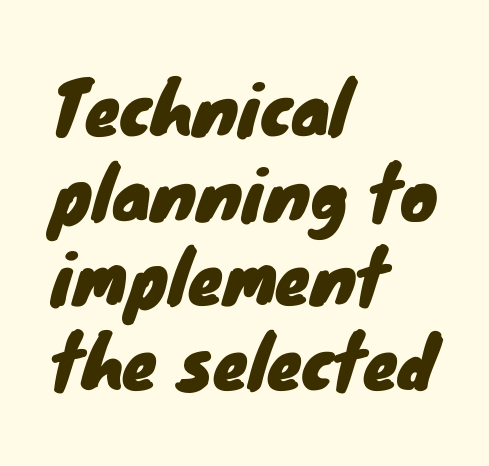
The image shows 70 px sans-serif type; set left-aligned, line spacing 1.21x, normal letter spacing, not underlined; low stroke contrast and a small x-height.
